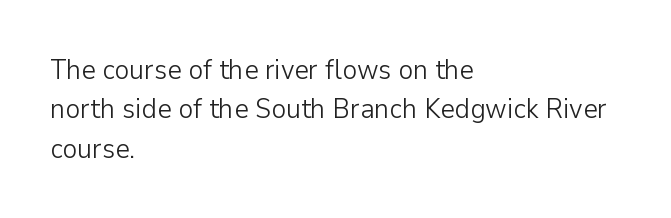
Q: Is the text bold? A: No.
Q: Is the text italic (slanted)? A: No, it is upright.
Q: Is the typeface a serif or a sans-serif typeface? A: Sans-serif.
Q: Is the text underlined? A: No.
Q: How is the paragraph aligned? A: Left-aligned.
Q: Is the spacing between letters normal or unusually wide? A: Normal.
Q: Is the spacing between lines tight, normal or loose? A: Normal.
Q: Width (condensed, normal, or wide)? A: Normal.
Q: Stroke contrast? A: Low.
Q: x-height? A: Medium.
Q: Monospaced? A: No.
